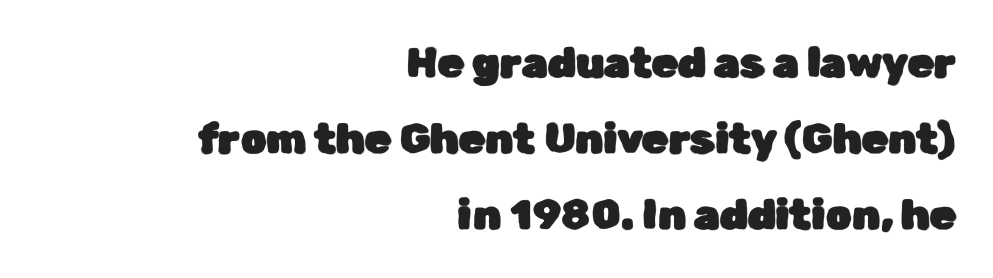
Q: Is the text italic (slanted)? A: No, it is upright.
Q: Is the typeface a serif or a sans-serif typeface? A: Sans-serif.
Q: Is the text underlined? A: No.
Q: How is the paragraph aligned? A: Right-aligned.
Q: Is the spacing between letters normal or unusually wide? A: Normal.
Q: Width (condensed, normal, or wide)? A: Normal.
Q: Stroke contrast? A: Low.
Q: x-height? A: Medium.
Q: Monospaced? A: No.
